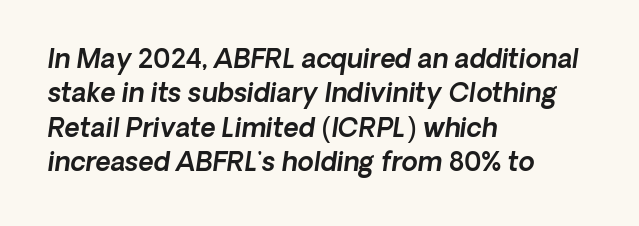
The image shows 26 px text type, italic (leaning right); set left-aligned, normal line spacing (1.32x), normal letter spacing, not underlined.
